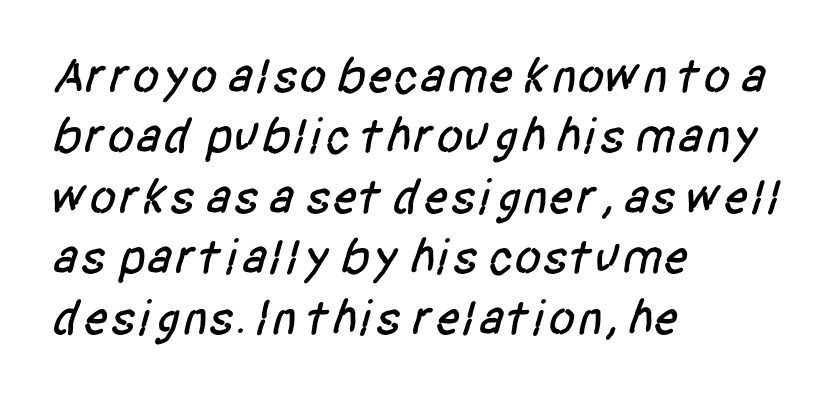
Q: Is the typeface a serif or a sans-serif typeface? A: Sans-serif.
Q: Is the text underlined? A: No.
Q: How is the paragraph aligned? A: Left-aligned.
Q: Is the spacing between letters normal or unusually wide? A: Normal.
Q: Width (condensed, normal, or wide)? A: Condensed.
Q: Stroke contrast? A: Low.
Q: x-height? A: Large.
Q: Monospaced? A: No.
